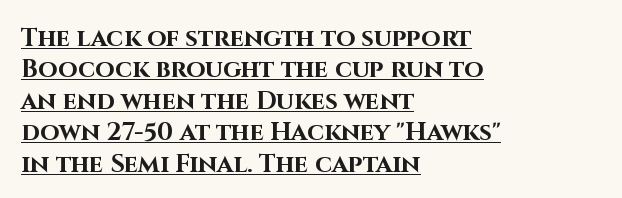
The image shows 25 px bold type, upright; set left-aligned, normal line spacing (1.26x), normal letter spacing, underlined.
